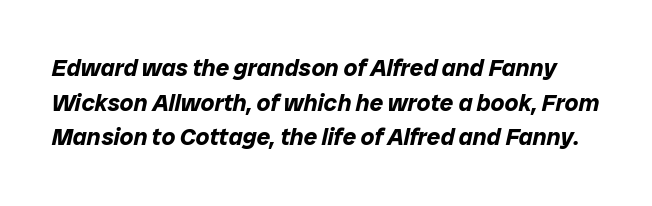
{"italic": "yes", "lean": "right", "slant_degrees": 12, "bold": "yes", "underline": "no", "line_spacing": "normal", "line_spacing_ratio": 1.44, "letter_spacing": "normal", "letter_spacing_em": 0.0, "glyph_px": 24}
